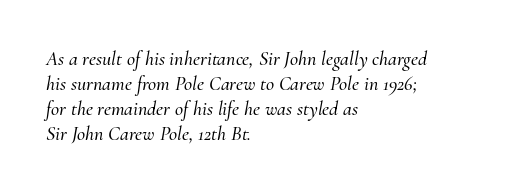
Q: Is the text italic (slanted)? A: Yes, it leans right by about 10 degrees.
Q: Is the text underlined? A: No.
Q: How is the paragraph aligned? A: Left-aligned.
Q: Is the spacing between letters normal or unusually wide? A: Normal.
Q: Is the spacing between lines tight, normal or loose? A: Normal.
